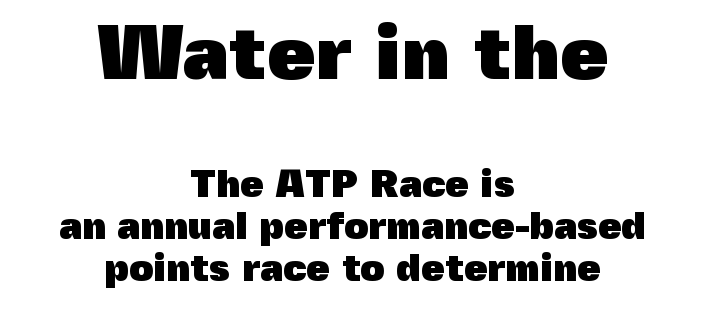
Q: Is the text bold? A: Yes.
Q: Is the text italic (slanted)? A: No, it is upright.
Q: Is the typeface a serif or a sans-serif typeface? A: Sans-serif.
Q: Is the text underlined? A: No.
Q: How is the paragraph aligned? A: Centered.
Q: Is the spacing between letters normal or unusually wide? A: Normal.
Q: Is the spacing between lines tight, normal or loose? A: Tight.
Q: Which block of text is set in a larger size, the first (top) or the second (bottom)? A: The first (top) one.
Q: Width (condensed, normal, or wide)? A: Normal.
Q: x-height? A: Medium.
Q: Monospaced? A: No.
